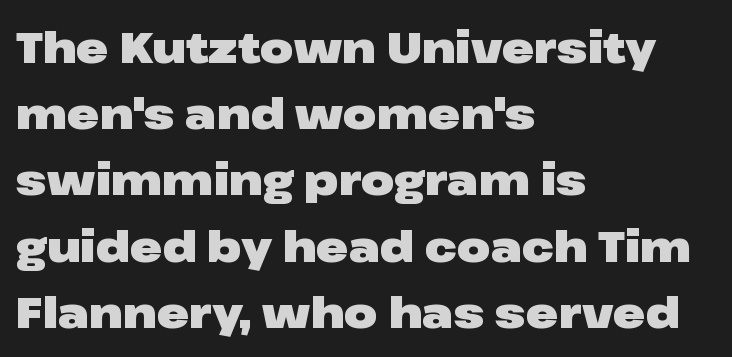
Q: Is the text bold? A: Yes.
Q: Is the text italic (slanted)? A: No, it is upright.
Q: Is the typeface a serif or a sans-serif typeface? A: Sans-serif.
Q: Is the text underlined? A: No.
Q: How is the paragraph aligned? A: Left-aligned.
Q: Is the spacing between letters normal or unusually wide? A: Normal.
Q: Is the spacing between lines tight, normal or loose? A: Normal.
Q: Width (condensed, normal, or wide)? A: Wide.
Q: Stroke contrast? A: Low.
Q: x-height? A: Medium.
Q: Monospaced? A: No.
